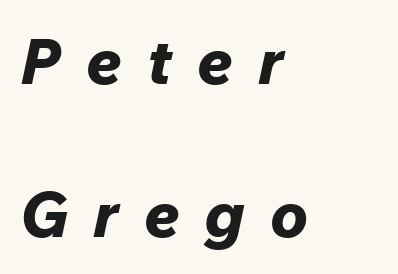
{"italic": "yes", "lean": "right", "slant_degrees": 12, "bold": "yes", "weight": "bold", "width": "normal", "stroke_contrast": "low", "x_height": "medium", "monospaced": "no", "underline": "no", "align": "left", "line_spacing": "loose", "line_spacing_ratio": 2.43, "letter_spacing": "wide", "letter_spacing_em": 0.4, "glyph_px": 63}
